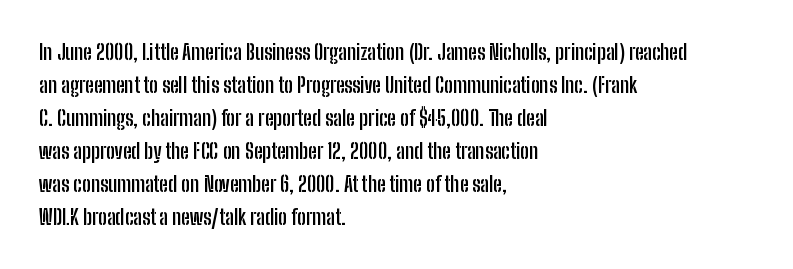
{"italic": "no", "bold": "yes", "underline": "no", "align": "left", "line_spacing": "normal", "line_spacing_ratio": 1.57, "letter_spacing": "normal", "letter_spacing_em": 0.0, "glyph_px": 21}
